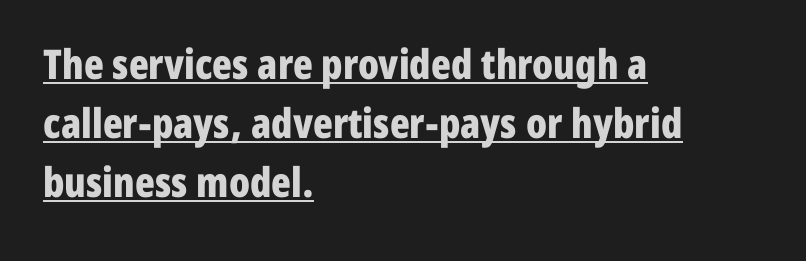
The image shows 41 px bold, condensed sans-serif type, upright; set left-aligned, normal line spacing (1.44x), normal letter spacing, underlined; low stroke contrast and a medium x-height.
